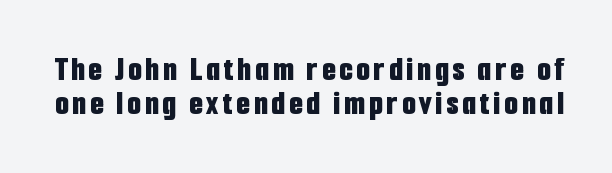
{"serif": "no", "italic": "no", "bold": "yes", "weight": "bold", "width": "condensed", "stroke_contrast": "low", "x_height": "medium", "monospaced": "no", "underline": "no", "line_spacing": "tight", "line_spacing_ratio": 0.96, "glyph_px": 35}
